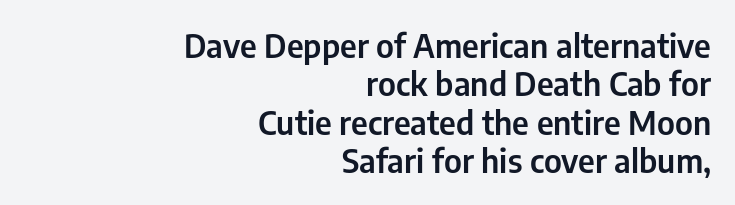
Characters follow at the spacing the type designer built in. Just letters on the line, the space beneath them empty. Does the copy run flush right? Yes — the right margin is perfectly even. Unlike a traditional serif, this face leaves its strokes unadorned. Character widths vary here, with narrow letters taking less room than wide ones. Italic: no, the glyphs are upright roman.
